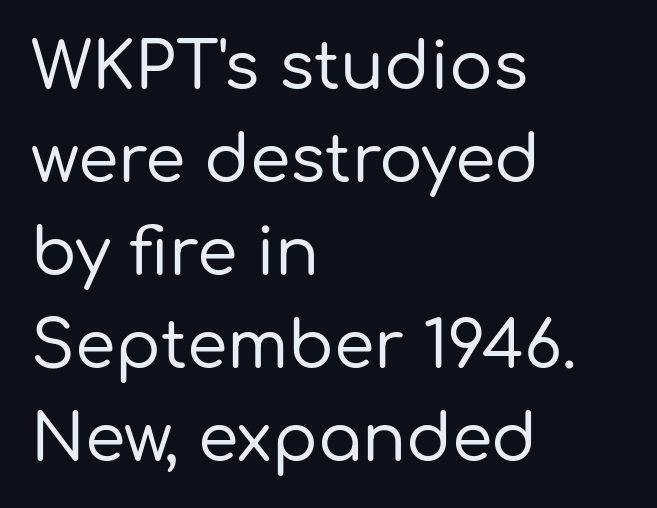
{"serif": "no", "italic": "no", "width": "normal", "stroke_contrast": "low", "x_height": "medium", "monospaced": "no", "underline": "no", "align": "left", "line_spacing": "normal", "line_spacing_ratio": 1.43, "letter_spacing": "normal", "letter_spacing_em": 0.0, "glyph_px": 65}
